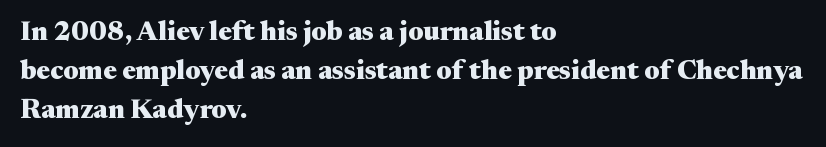
Q: Is the text bold? A: Yes.
Q: Is the text italic (slanted)? A: No, it is upright.
Q: Is the text underlined? A: No.
Q: How is the paragraph aligned? A: Left-aligned.
Q: Is the spacing between letters normal or unusually wide? A: Normal.
Q: Is the spacing between lines tight, normal or loose? A: Normal.
